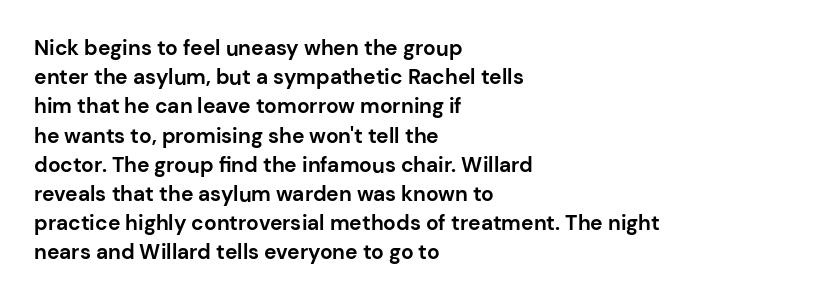
When letters stand straight like this, we call the style roman or upright. Line starts are locked; line ends wander. Quick note: underline off. Words appear dense and cohesive because spacing is normal. A normal amount of white space separates one row of letters from the next.
